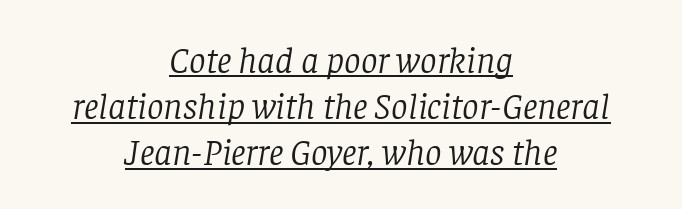
Think of a printed novel: that variable character pitch is what you see here. Quick note: underline on. The designer went with a serif here, giving each stem small feet. Think standard paragraph weight, or any step lighter than that. A typesetter would call this leading conventional body-copy spacing. Caption: multi-line text, centered on the measure.
